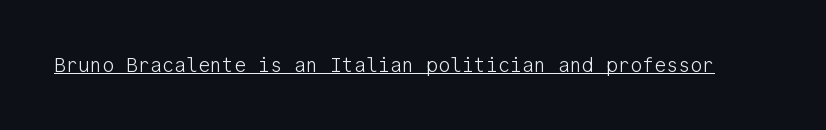
The image shows 20 px text type, upright; set normal letter spacing, underlined.
